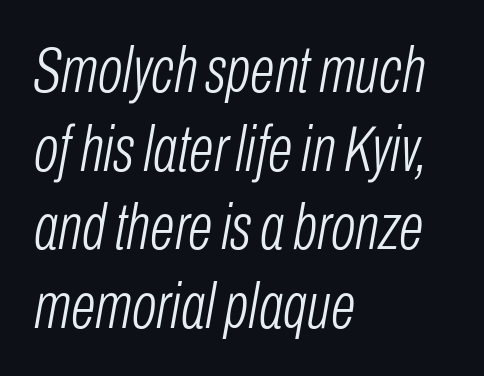
Bare-footed words on every line. Each stroke keeps to a modest, everyday thickness or less. One-word summary of the alignment: left. These lines are rendered in a variable-pitch font. These lines were composed using italics.
